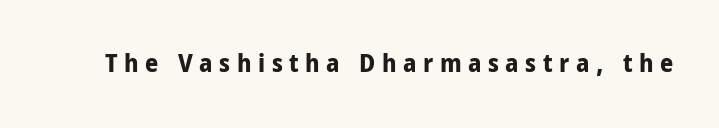
{"italic": "no", "bold": "yes", "underline": "no", "letter_spacing": "wide", "letter_spacing_em": 0.25, "glyph_px": 26}
